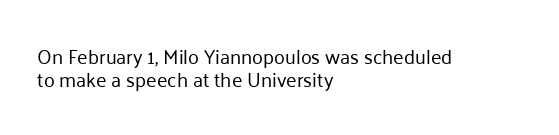
The image shows 20 px text type, upright; set left-aligned, line spacing 1.16x, normal letter spacing, not underlined.
